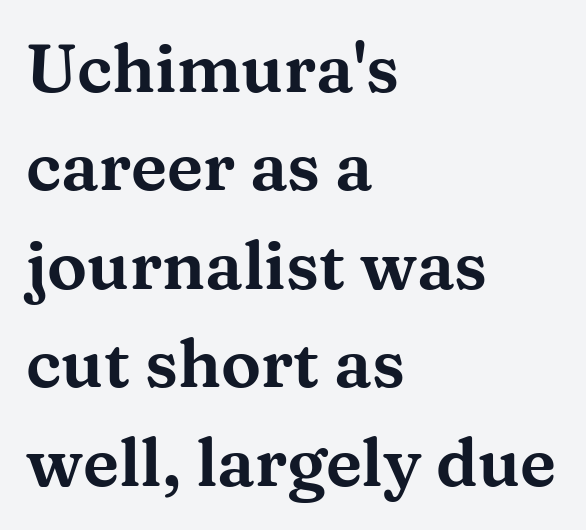
{"serif": "yes", "italic": "no", "width": "wide", "stroke_contrast": "medium", "x_height": "medium", "monospaced": "no", "underline": "no", "align": "left", "line_spacing": "normal", "line_spacing_ratio": 1.47, "letter_spacing": "normal", "letter_spacing_em": 0.0, "glyph_px": 67}
